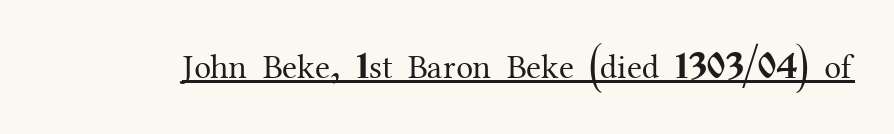
The image shows 34 px regular-weight serif type, upright; set normal letter spacing, underlined; medium stroke contrast and a medium x-height.
